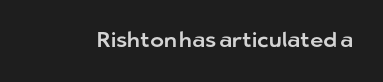
Q: Is the text italic (slanted)? A: No, it is upright.
Q: Is the text underlined? A: No.
Q: Is the spacing between letters normal or unusually wide? A: Normal.
